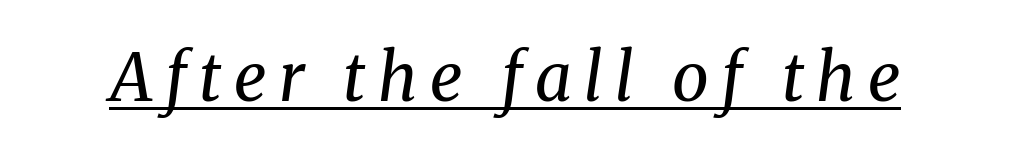
The image shows 66 px regular-weight serif type, italic (leaning right); set underlined; medium stroke contrast and a medium x-height.
